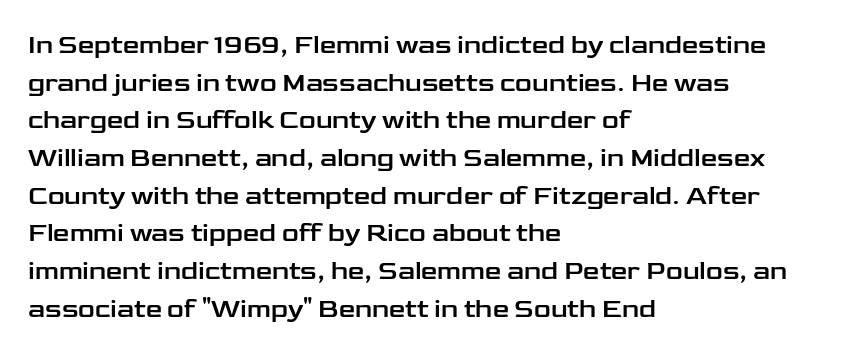
The image shows 26 px text type, upright; set left-aligned, normal line spacing (1.45x), normal letter spacing, not underlined.
